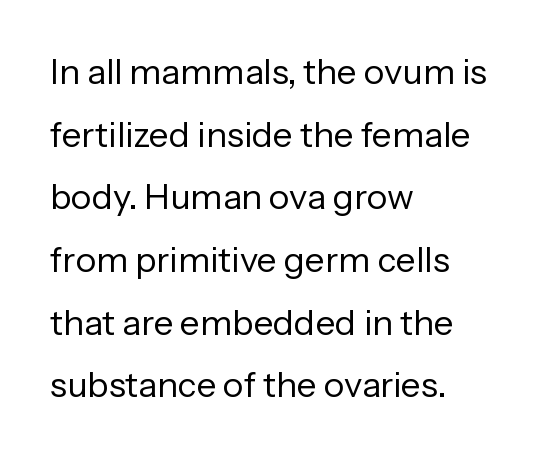
Q: Is the text bold? A: No.
Q: Is the text italic (slanted)? A: No, it is upright.
Q: Is the typeface a serif or a sans-serif typeface? A: Sans-serif.
Q: Is the text underlined? A: No.
Q: How is the paragraph aligned? A: Left-aligned.
Q: Is the spacing between letters normal or unusually wide? A: Normal.
Q: Width (condensed, normal, or wide)? A: Normal.
Q: Stroke contrast? A: Low.
Q: x-height? A: Medium.
Q: Monospaced? A: No.
